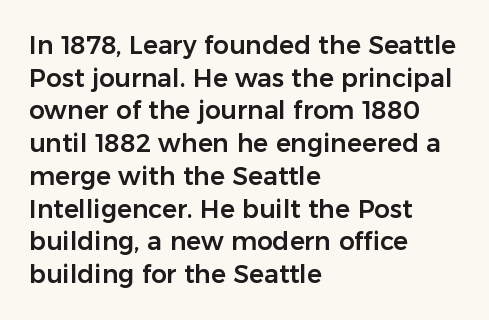
The image shows 25 px text type, upright; set left-aligned, normal line spacing (1.31x), normal letter spacing, not underlined.
